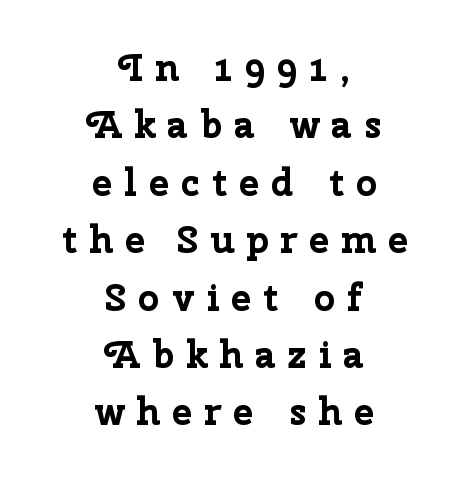
The image shows 38 px bold sans-serif type, upright; set centered, normal line spacing (1.51x), unusually wide letter spacing (+0.31 em), not underlined; low stroke contrast and a medium x-height.
